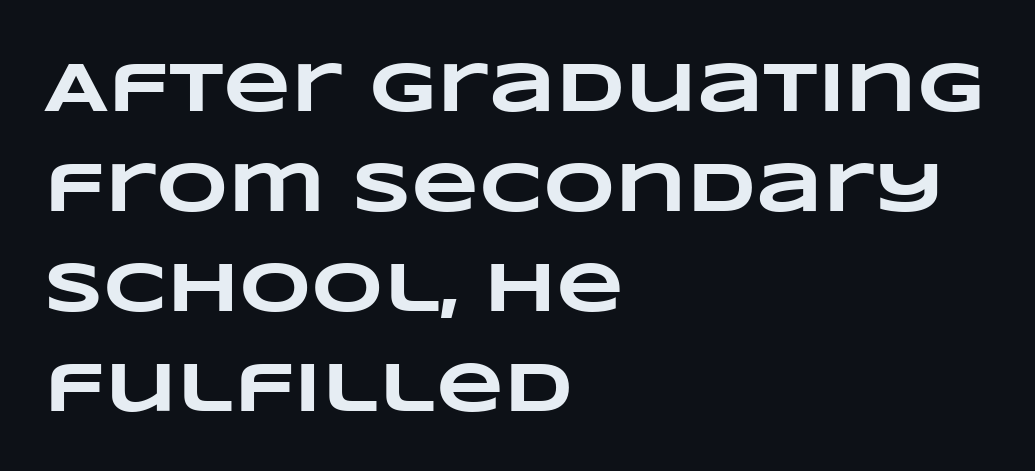
{"bold": "yes", "weight": "heavy", "width": "wide", "stroke_contrast": "low", "x_height": "large", "monospaced": "no", "underline": "no", "align": "left", "line_spacing": "normal", "line_spacing_ratio": 1.43, "letter_spacing": "normal", "letter_spacing_em": 0.0, "glyph_px": 70}
